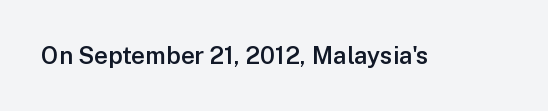
{"italic": "no", "bold": "semi", "underline": "no", "letter_spacing": "normal", "letter_spacing_em": 0.0, "glyph_px": 24}
